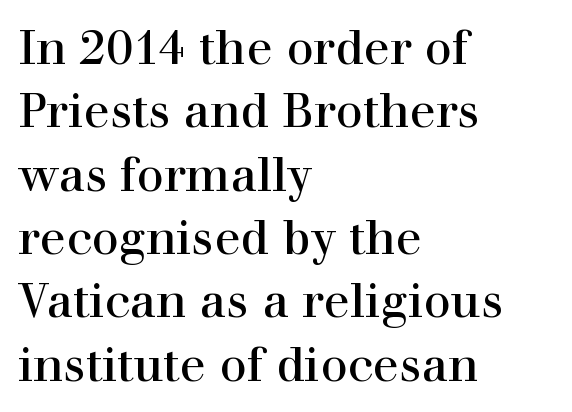
The image shows 48 px regular-weight serif type, upright; set left-aligned, normal line spacing (1.32x), normal letter spacing, not underlined; high stroke contrast and a medium x-height.
